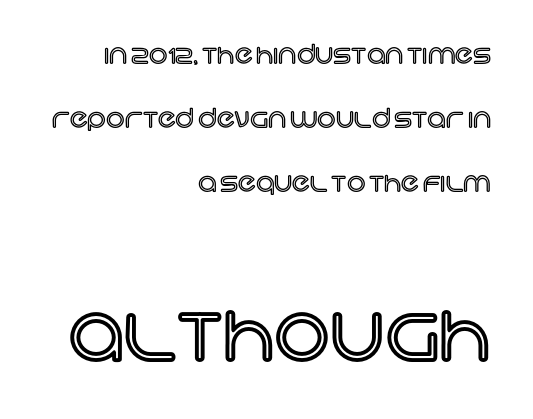
Q: Is the text italic (slanted)? A: No, it is upright.
Q: Is the text underlined? A: No.
Q: How is the paragraph aligned? A: Right-aligned.
Q: Is the spacing between letters normal or unusually wide? A: Normal.
Q: Is the spacing between lines tight, normal or loose? A: Loose.
Q: Which block of text is set in a larger size, the first (top) or the second (bottom)? A: The second (bottom) one.
Q: Width (condensed, normal, or wide)? A: Normal.
Q: x-height? A: Large.
Q: Monospaced? A: No.
